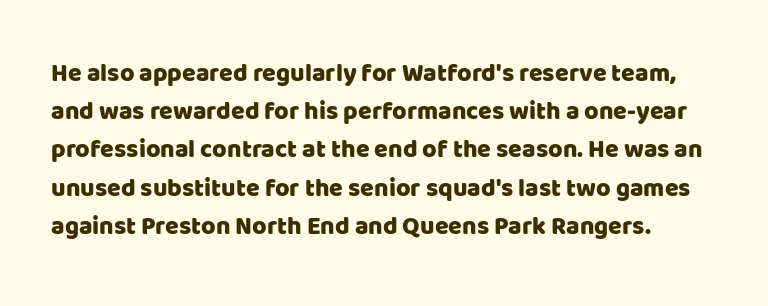
Short note: letters normally spaced. Honestly, there is no underline to notice here at all. Ascenders rise straight up at ninety degrees. The lines sit at an ordinary, default distance from one another.
